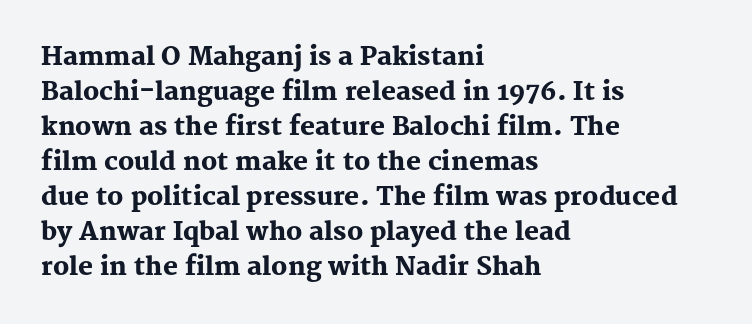
The image shows 25 px bold type, upright; set left-aligned, normal line spacing (1.4x), normal letter spacing, not underlined.
